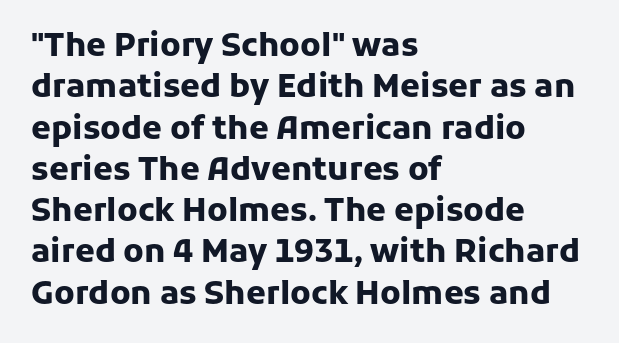
Q: Is the text bold? A: Yes.
Q: Is the text italic (slanted)? A: No, it is upright.
Q: Is the typeface a serif or a sans-serif typeface? A: Sans-serif.
Q: Is the text underlined? A: No.
Q: How is the paragraph aligned? A: Left-aligned.
Q: Is the spacing between letters normal or unusually wide? A: Normal.
Q: Is the spacing between lines tight, normal or loose? A: Normal.
Q: Width (condensed, normal, or wide)? A: Normal.
Q: Stroke contrast? A: Low.
Q: x-height? A: Medium.
Q: Monospaced? A: No.
